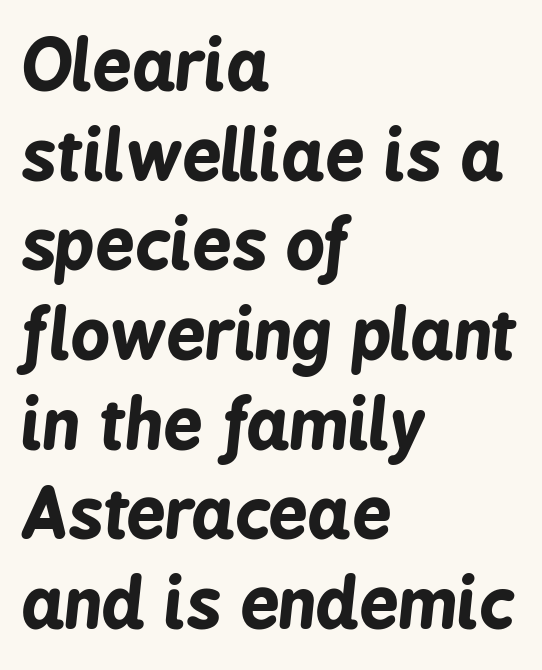
Q: Is the text bold? A: Yes.
Q: Is the text italic (slanted)? A: Yes, it leans right by about 6 degrees.
Q: Is the text underlined? A: No.
Q: How is the paragraph aligned? A: Left-aligned.
Q: Is the spacing between letters normal or unusually wide? A: Normal.
Q: Is the spacing between lines tight, normal or loose? A: Normal.
Q: Width (condensed, normal, or wide)? A: Condensed.
Q: Stroke contrast? A: Low.
Q: x-height? A: Medium.
Q: Monospaced? A: No.
